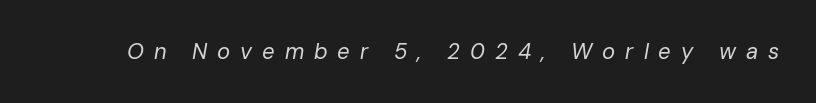
Any mark beneath the type? The region is blank. This is oblique type, the kind used for emphasis or titles. Display-style spreading of the glyphs; the letterfit is very open. Each stroke keeps to a modest, everyday thickness or less.
